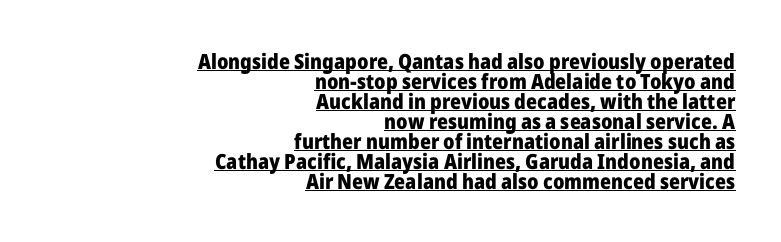
Inter-character spacing is left at the font's built-in metrics. The letters stand upright; this is a roman face. Decoration check: the copy is underlined. Does the leading feel generous? Not at all — it's pinched. Where is the straight margin? On the right. The sample has been set heavy, in full bold.
